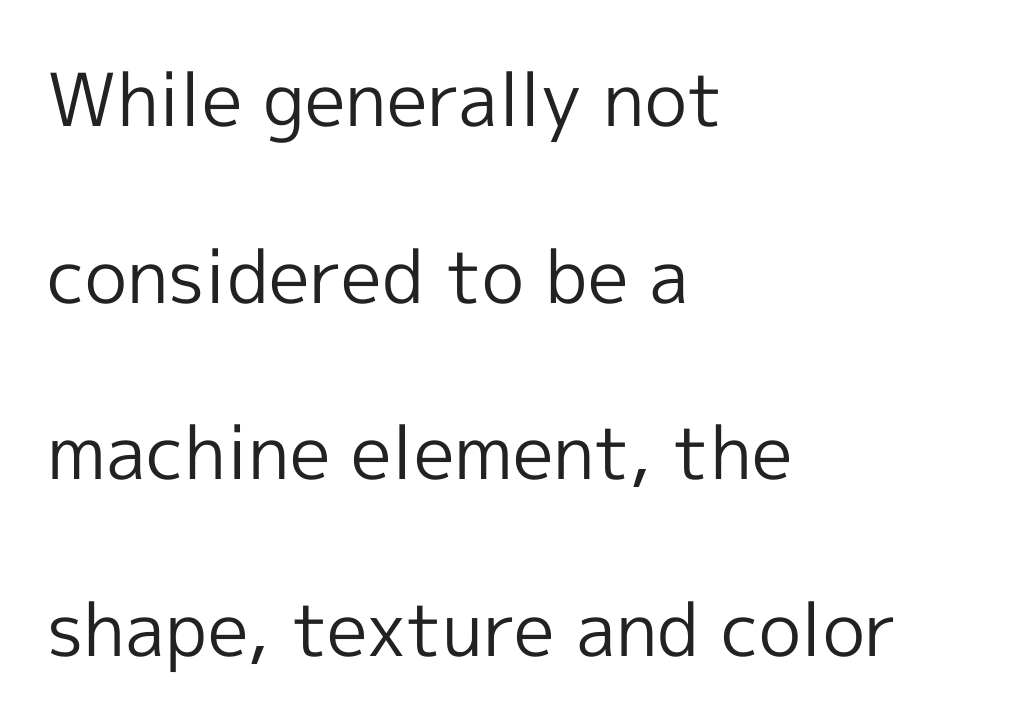
The passage is arranged the way most books set body copy — flush left. Proportional: the letters do not fall into vertical columns. Rule under the text: the space is simply empty. No extra tracking has been applied to these lines. No chunkiness to these letters — they're not bold. Whoever set this chose breathing room over compactness in the vertical rhythm.
